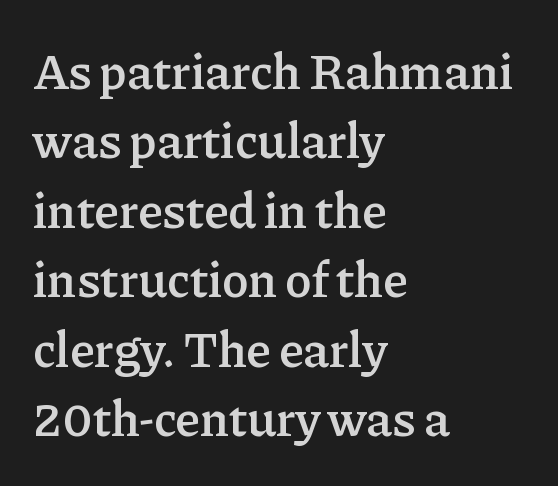
{"serif": "yes", "italic": "no", "bold": "semi", "weight": "semibold", "width": "normal", "stroke_contrast": "low", "x_height": "medium", "monospaced": "no", "underline": "no", "align": "left", "line_spacing": "normal", "line_spacing_ratio": 1.39, "letter_spacing": "normal", "letter_spacing_em": 0.0, "glyph_px": 50}
